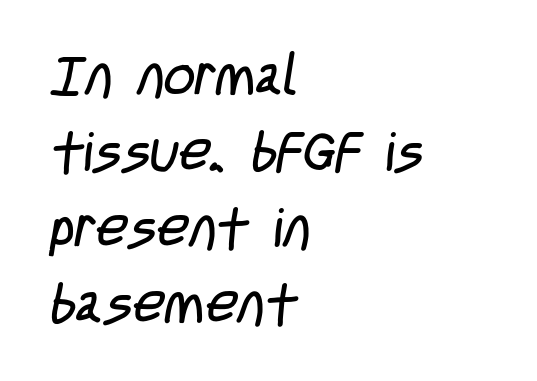
The image shows 55 px regular-weight, condensed sans-serif type; set left-aligned, normal line spacing (1.38x), normal letter spacing, not underlined; low stroke contrast and a large x-height.
